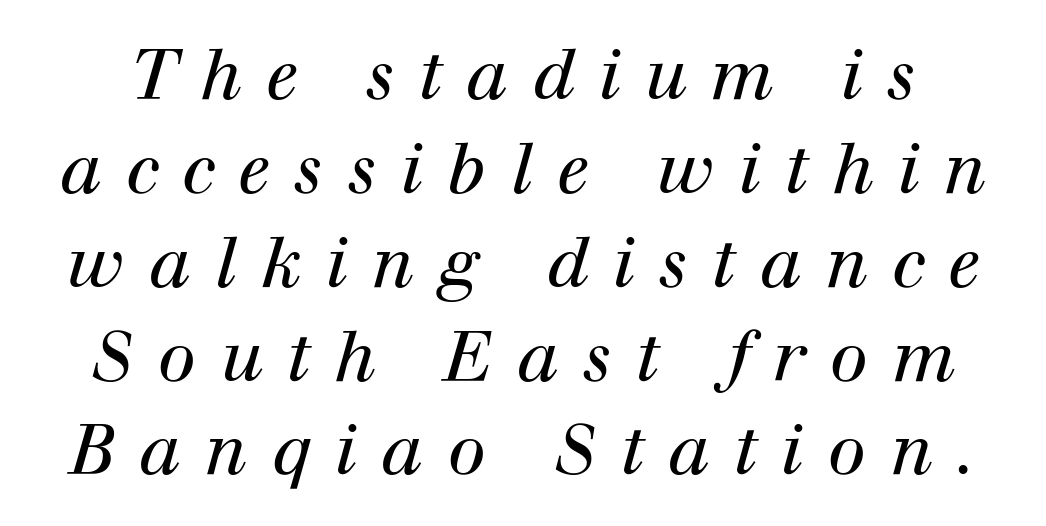
The image shows 69 px regular-weight serif type, italic (leaning right); set normal line spacing (1.36x), unusually wide letter spacing (+0.35 em), not underlined; high stroke contrast and a medium x-height.
